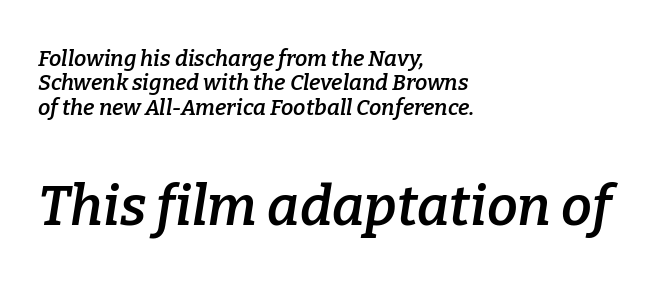
Just letters on the line, the space beneath them empty. The designer gave the closing block more size than the opening block. The specimen reads as italic at a glance. Do the characters align in a grid? No, the font is proportional.
